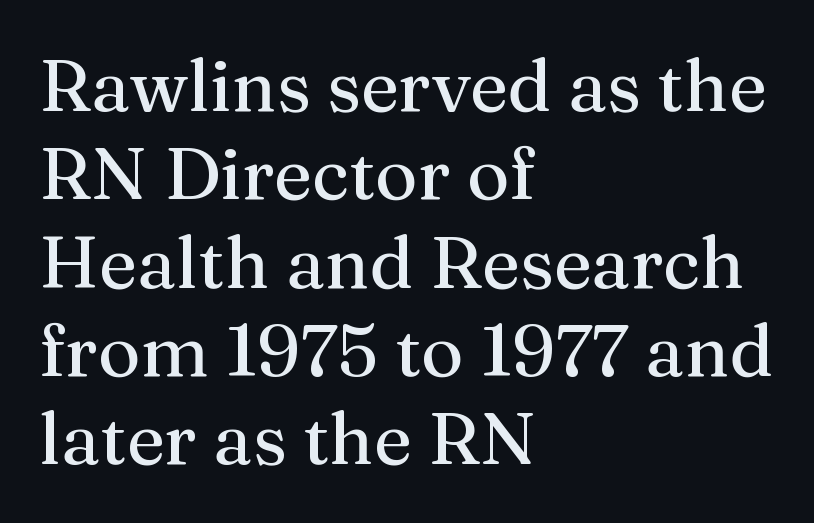
Posture: straight, roman, zero tilt. These lines are rendered in a variable-pitch font. The designer went with a serif here, giving each stem small feet. These lines keep a tight, regular rhythm from letter to letter. Line beginnings align vertically; line endings do not.
